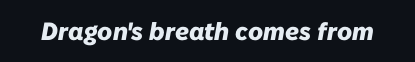
{"italic": "yes", "lean": "right", "slant_degrees": 10, "bold": "yes", "underline": "no", "letter_spacing": "normal", "letter_spacing_em": 0.0, "glyph_px": 25}
